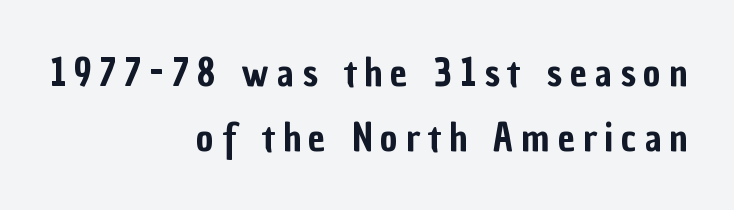
The image shows 38 px condensed sans-serif type, upright; set right-aligned, line spacing 1.71x, unusually wide letter spacing (+0.21 em), not underlined; low stroke contrast and a medium x-height.
